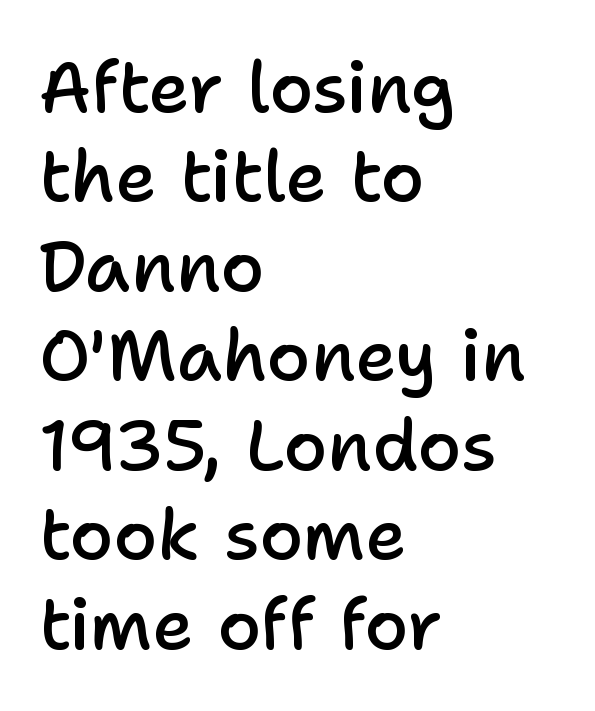
A bit beefed up — I'd call it semibold rather than bold. In terms of posture, this sample is upright. To sum up the face: it is a sans, with no serifs. What's the leading like? Ordinary, nothing unusual. Characters follow at the spacing the type designer built in.
